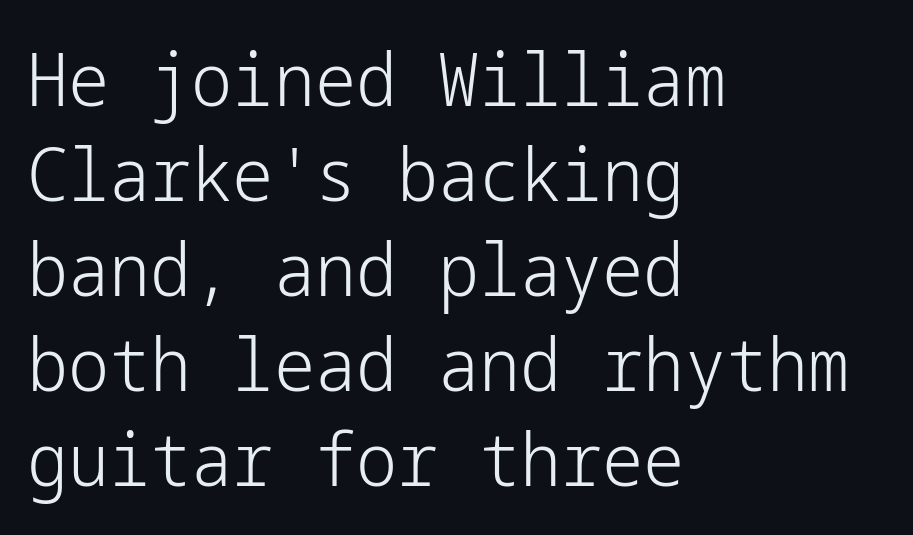
{"serif": "no", "italic": "no", "bold": "no", "weight": "light", "width": "normal", "stroke_contrast": "low", "x_height": "medium", "underline": "no", "align": "left", "line_spacing": "normal", "line_spacing_ratio": 1.3, "letter_spacing": "normal", "letter_spacing_em": 0.0, "glyph_px": 73}
